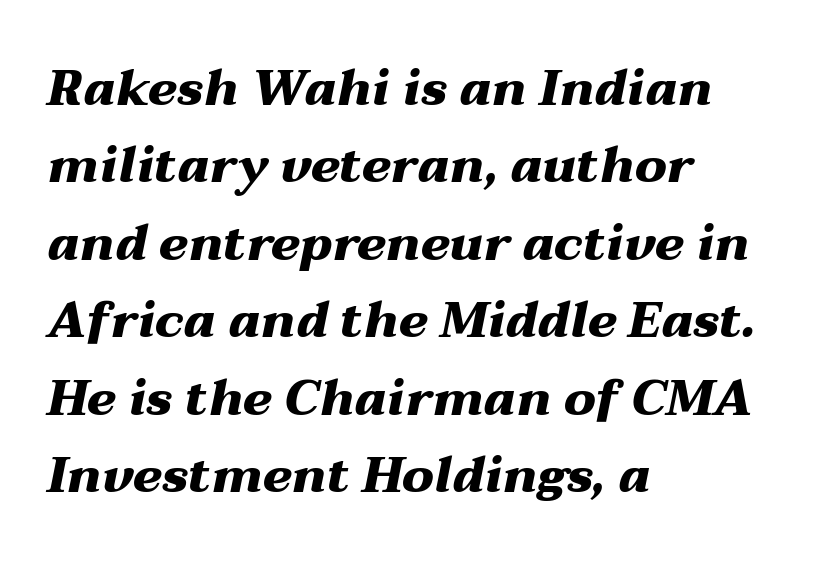
{"italic": "yes", "lean": "right", "slant_degrees": 12, "bold": "yes", "weight": "heavy", "width": "wide", "stroke_contrast": "medium", "x_height": "medium", "monospaced": "no", "underline": "no", "align": "left", "line_spacing": "normal", "line_spacing_ratio": 1.58, "letter_spacing": "normal", "letter_spacing_em": 0.0, "glyph_px": 49}
